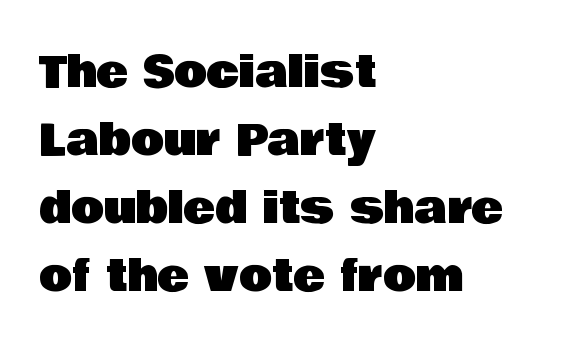
The image shows 43 px sans-serif type, upright; set left-aligned, normal line spacing (1.58x), normal letter spacing, not underlined; low stroke contrast and a large x-height.
